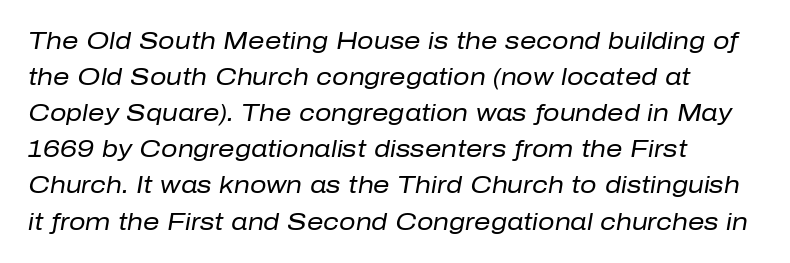
The image shows 23 px text type, italic (leaning right); set left-aligned, normal line spacing (1.57x), normal letter spacing, not underlined.
